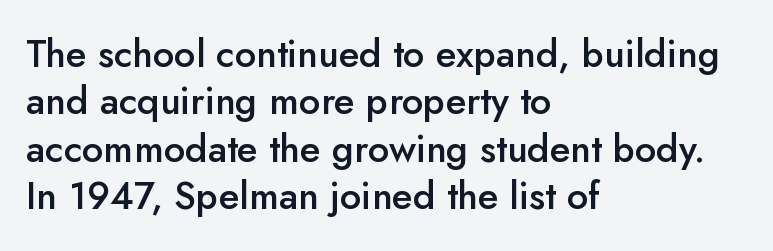
In CSS terms this would be text-align: left. Any mark beneath the type? The region is blank. Caption: semibold face, moderately heavy strokes. The letters sit at their default tracking, neither squeezed nor spread. It's the straight-up-and-down kind of type. Looks like regular typesetting: each glyph gets only the width it needs.
